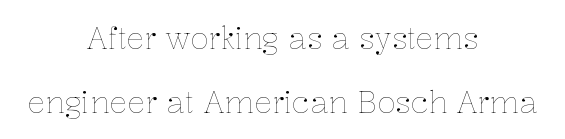
Q: Is the text bold? A: No.
Q: Is the text italic (slanted)? A: No, it is upright.
Q: Is the text underlined? A: No.
Q: How is the paragraph aligned? A: Centered.
Q: Is the spacing between letters normal or unusually wide? A: Normal.
Q: Is the spacing between lines tight, normal or loose? A: Loose.
Q: Width (condensed, normal, or wide)? A: Normal.
Q: Stroke contrast? A: Low.
Q: x-height? A: Medium.
Q: Monospaced? A: No.
